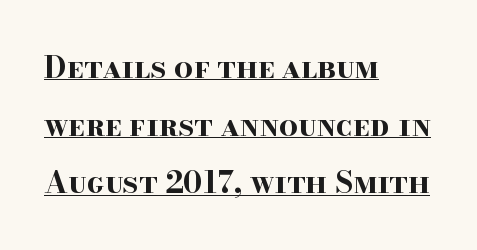
{"serif": "yes", "italic": "no", "bold": "yes", "weight": "bold", "width": "wide", "stroke_contrast": "high", "x_height": "small", "monospaced": "no", "underline": "yes", "align": "left", "line_spacing": "loose", "line_spacing_ratio": 1.92, "letter_spacing": "normal", "letter_spacing_em": 0.0, "glyph_px": 30}
